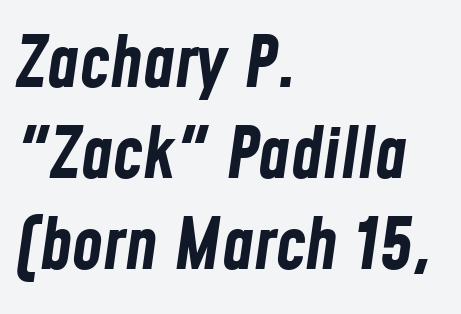
{"italic": "yes", "lean": "right", "slant_degrees": 8, "bold": "yes", "weight": "bold", "width": "condensed", "stroke_contrast": "low", "x_height": "medium", "monospaced": "no", "underline": "no", "align": "left", "line_spacing": "normal", "line_spacing_ratio": 1.28, "letter_spacing": "normal", "letter_spacing_em": 0.0, "glyph_px": 71}
